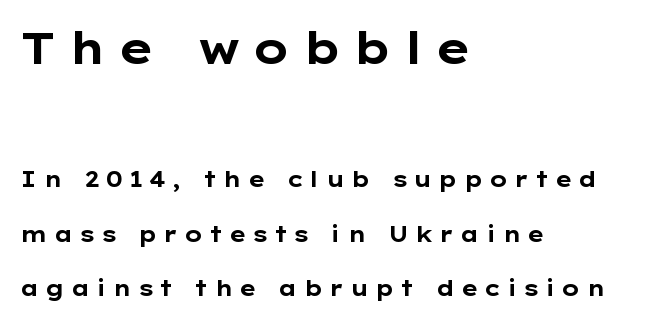
{"serif": "no", "italic": "no", "bold": "yes", "weight": "bold", "width": "wide", "stroke_contrast": "low", "x_height": "medium", "monospaced": "no", "underline": "no", "align": "left", "line_spacing": "loose", "line_spacing_ratio": 2.49, "letter_spacing": "wide", "letter_spacing_em": 0.26, "larger_block": "first", "size_ratio": 2.0, "glyph_px": 44}
